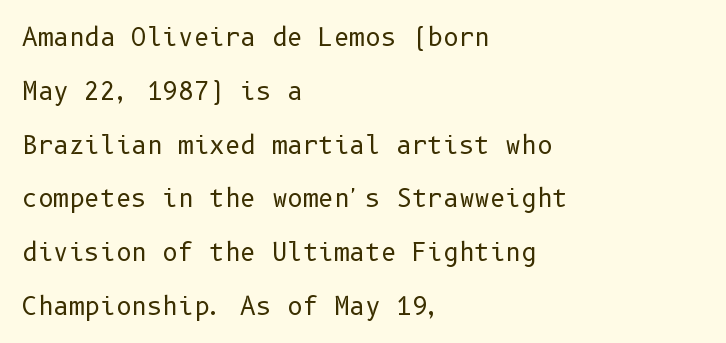
There is no visible air inserted between adjacent glyphs. Check the space under the baseline: it is left empty. Caption: multi-line text, flush left, ragged right. Interline gaps are noticeably wide in this sample.
